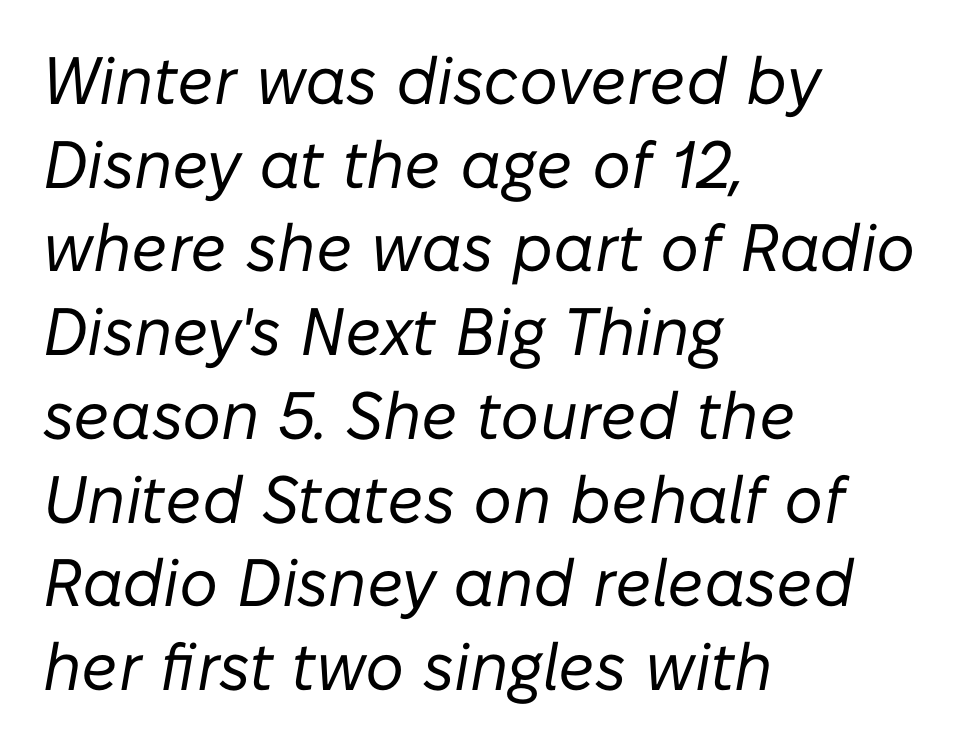
The image shows 67 px regular-weight type, italic (leaning right); set left-aligned, normal line spacing (1.25x), normal letter spacing, not underlined; low stroke contrast and a medium x-height.
